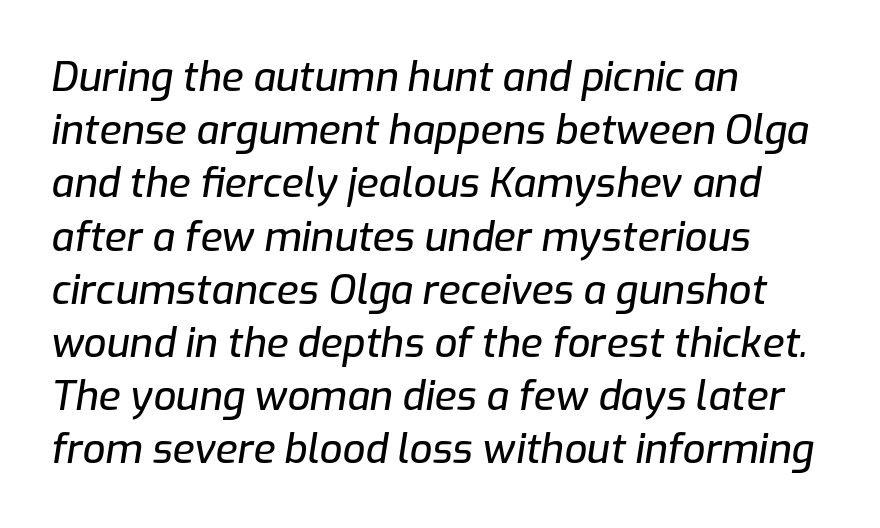
The lines in this sample share a left origin and differ only in where they stop. Does the lettering tilt? It does — this is italic. Leading matches the norm, producing a regular column. Between one letter and the next there's only the usual sliver of space. Lines of text with bare space underneath.
